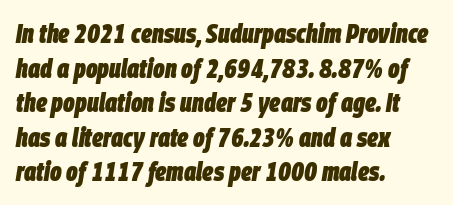
Q: Is the text bold? A: Yes.
Q: Is the text italic (slanted)? A: Yes, it leans right by about 9 degrees.
Q: Is the text underlined? A: No.
Q: How is the paragraph aligned? A: Left-aligned.
Q: Is the spacing between letters normal or unusually wide? A: Normal.
Q: Is the spacing between lines tight, normal or loose? A: Normal.
